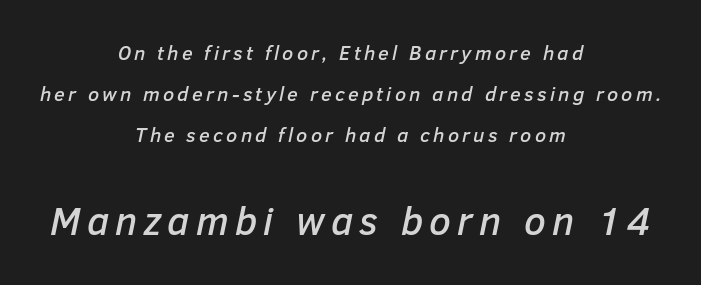
{"italic": "yes", "lean": "right", "slant_degrees": 12, "width": "normal", "stroke_contrast": "low", "x_height": "medium", "monospaced": "no", "underline": "no", "align": "center", "line_spacing": "loose", "line_spacing_ratio": 2.05, "larger_block": "second", "size_ratio": 1.95, "glyph_px": 39}
